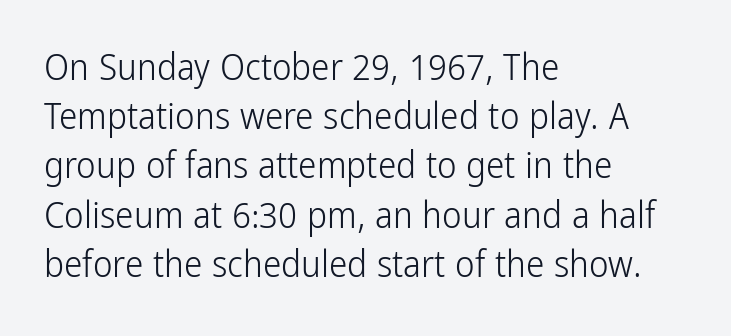
The image shows 37 px light, condensed sans-serif type, upright; set left-aligned, normal line spacing (1.33x), normal letter spacing, not underlined; low stroke contrast and a medium x-height.
